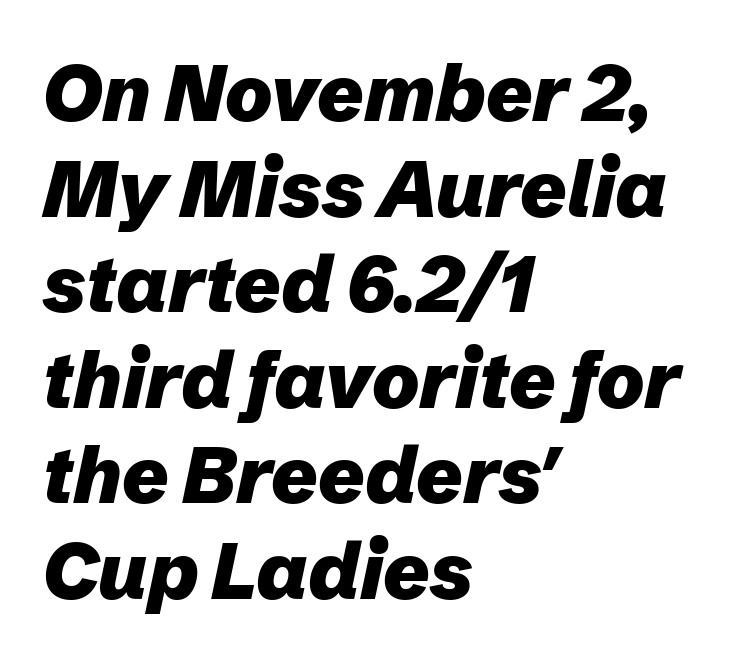
The image shows 79 px heavy type, italic (leaning right); set left-aligned, line spacing 1.21x, normal letter spacing, not underlined; low stroke contrast and a medium x-height.
